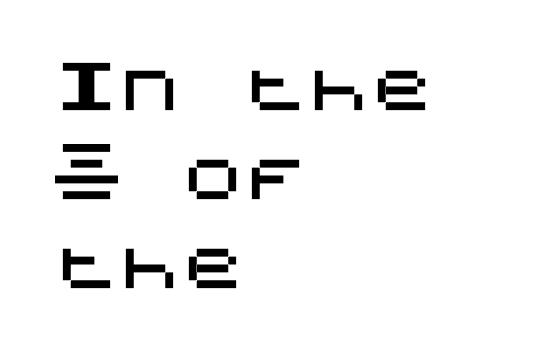
The image shows 63 px sans-serif type, upright; set left-aligned, normal line spacing (1.41x), normal letter spacing, not underlined; medium stroke contrast and a large x-height.
